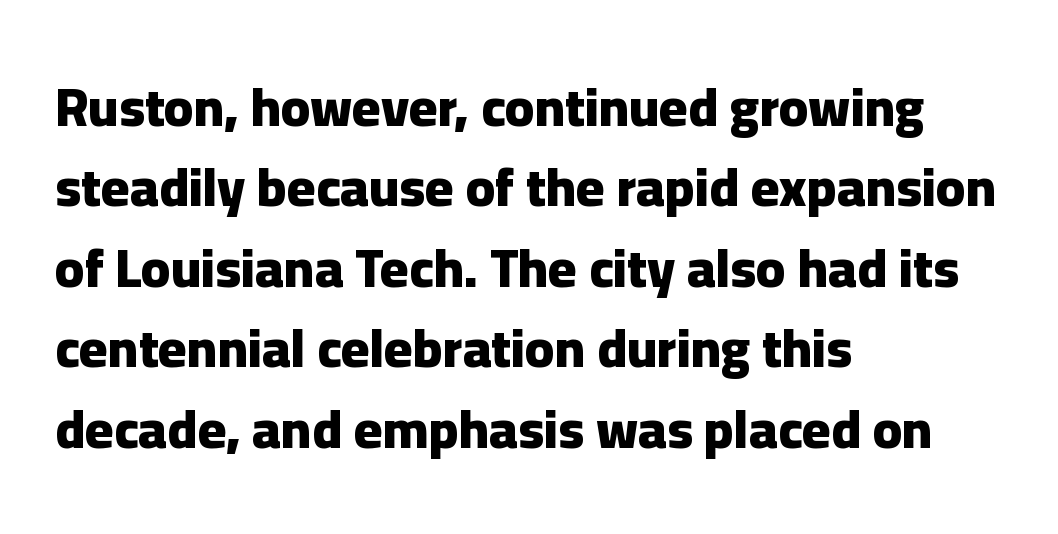
The image shows 54 px heavy sans-serif type, upright; set left-aligned, normal line spacing (1.49x), normal letter spacing, not underlined; low stroke contrast and a medium x-height.
